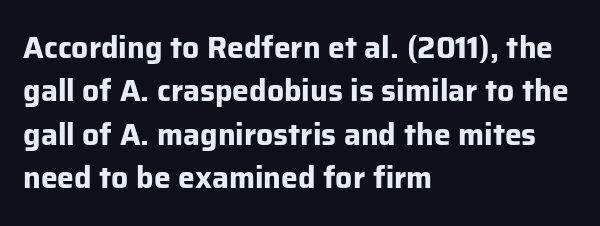
The image shows 30 px bold sans-serif type, upright; set left-aligned, normal line spacing (1.45x), normal letter spacing, not underlined; low stroke contrast and a medium x-height.
